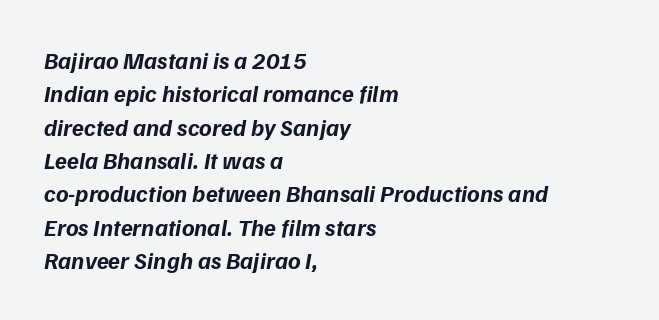
Words float on clear page, feet unadorned. The rag falls on the right side of this text block. The leading is moderate, giving the passage an even texture. There's an unmistakable incline to the writing here. Compared with an ordinary text face, these strokes are far heavier — a full bold. Here the glyphs are tracked normally, forming tight word shapes.
